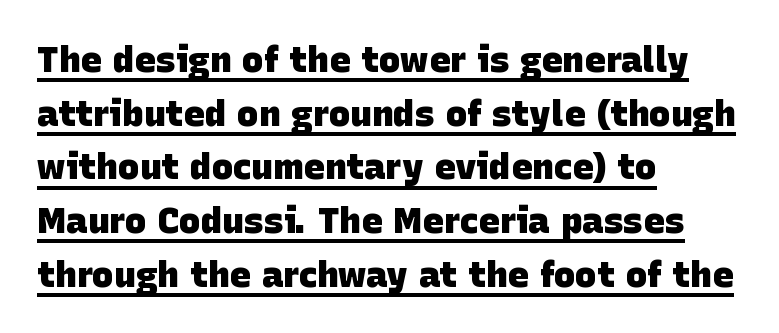
Q: Is the text bold? A: Yes.
Q: Is the typeface a serif or a sans-serif typeface? A: Sans-serif.
Q: Is the text underlined? A: Yes.
Q: How is the paragraph aligned? A: Left-aligned.
Q: Is the spacing between letters normal or unusually wide? A: Normal.
Q: Is the spacing between lines tight, normal or loose? A: Normal.
Q: Width (condensed, normal, or wide)? A: Normal.
Q: Stroke contrast? A: Low.
Q: x-height? A: Large.
Q: Monospaced? A: No.
